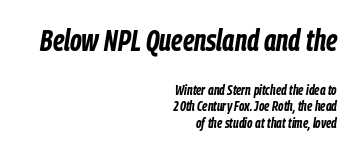
{"italic": "yes", "lean": "right", "slant_degrees": 9, "bold": "yes", "weight": "bold", "width": "condensed", "stroke_contrast": "low", "x_height": "medium", "monospaced": "no", "underline": "no", "align": "right", "line_spacing_ratio": 1.19, "letter_spacing": "normal", "letter_spacing_em": 0.0, "larger_block": "first", "size_ratio": 2.14, "glyph_px": 30}
